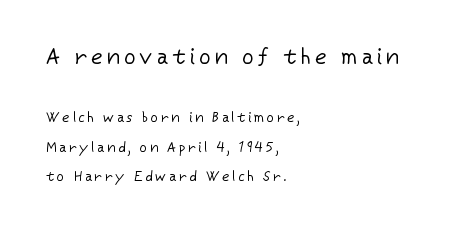
{"italic": "no", "bold": "no", "underline": "no", "align": "left", "line_spacing": "loose", "line_spacing_ratio": 2.11, "letter_spacing": "wide", "letter_spacing_em": 0.2, "larger_block": "first", "size_ratio": 1.57, "glyph_px": 22}
